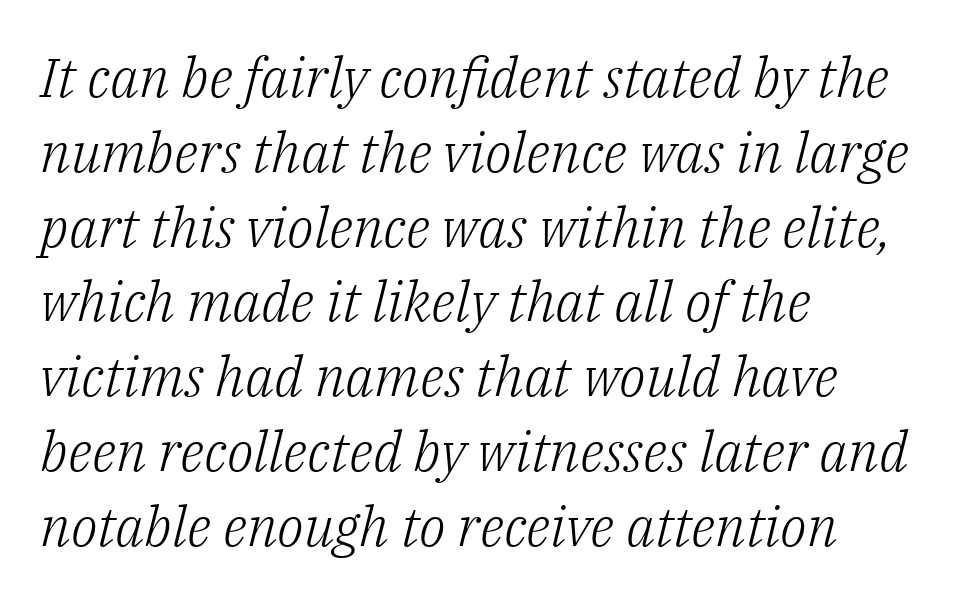
{"serif": "yes", "italic": "yes", "lean": "right", "slant_degrees": 14, "bold": "no", "weight": "light", "width": "normal", "stroke_contrast": "low", "x_height": "medium", "monospaced": "no", "underline": "no", "align": "left", "line_spacing": "normal", "line_spacing_ratio": 1.36, "letter_spacing": "normal", "letter_spacing_em": 0.0, "glyph_px": 55}
